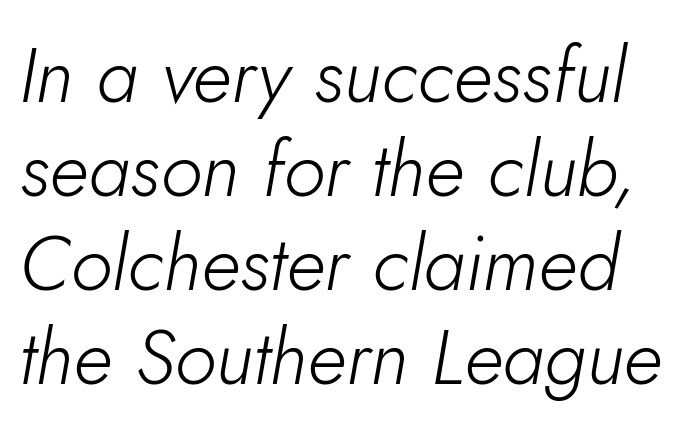
The image shows 77 px light type, italic (leaning right); set line spacing 1.22x, normal letter spacing, not underlined; low stroke contrast and a small x-height.
